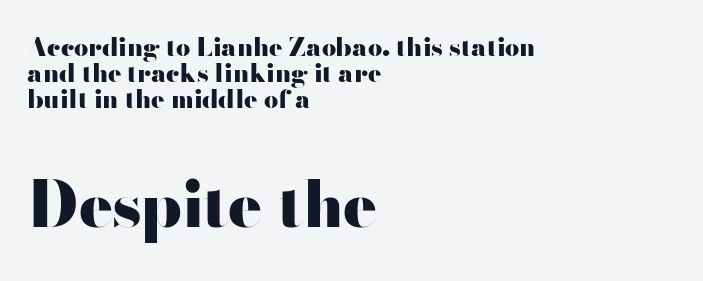
{"serif": "no", "italic": "no", "bold": "yes", "weight": "heavy", "width": "wide", "stroke_contrast": "high", "x_height": "small", "monospaced": "no", "underline": "no", "align": "left", "line_spacing": "tight", "line_spacing_ratio": 1.05, "letter_spacing": "normal", "letter_spacing_em": 0.0, "larger_block": "second", "size_ratio": 2.52, "glyph_px": 63}
